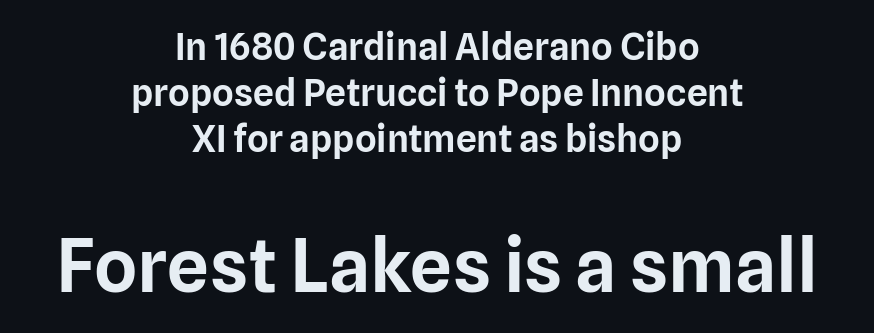
{"serif": "no", "italic": "no", "width": "normal", "stroke_contrast": "low", "x_height": "medium", "monospaced": "no", "underline": "no", "align": "center", "line_spacing_ratio": 1.24, "letter_spacing": "normal", "letter_spacing_em": 0.0, "larger_block": "second", "size_ratio": 2.0, "glyph_px": 74}
